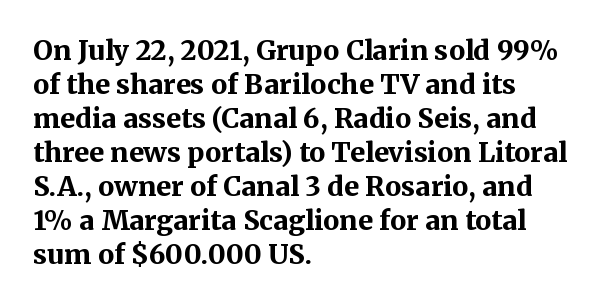
{"italic": "no", "bold": "yes", "underline": "no", "align": "left", "line_spacing": "normal", "line_spacing_ratio": 1.26, "letter_spacing": "normal", "letter_spacing_em": 0.0, "glyph_px": 27}
